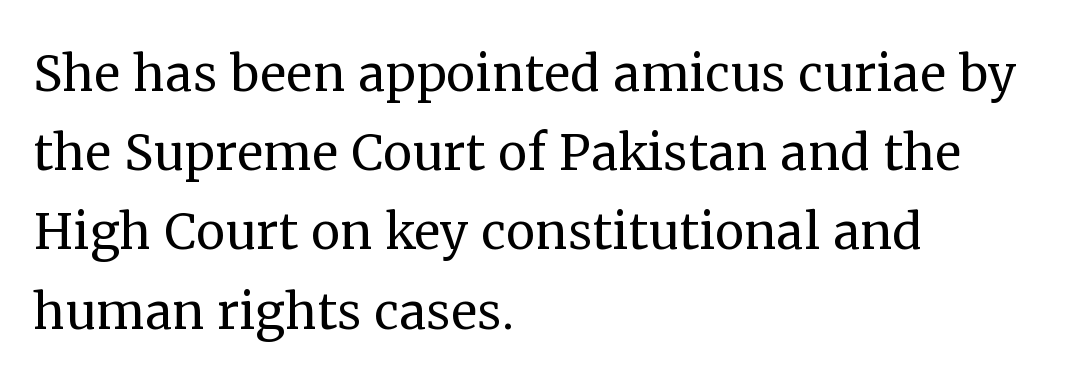
The image shows 66 px regular-weight serif type, upright; set left-aligned, line spacing 1.2x, normal letter spacing, not underlined; medium stroke contrast and a medium x-height.
